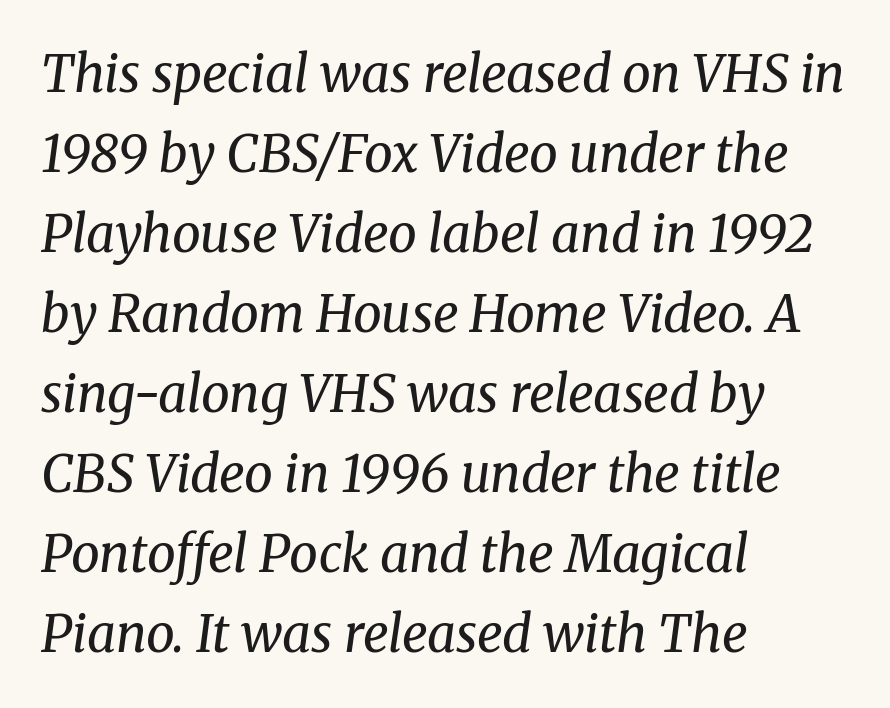
{"serif": "yes", "italic": "yes", "lean": "right", "slant_degrees": 8, "bold": "no", "weight": "regular", "width": "normal", "stroke_contrast": "medium", "x_height": "medium", "monospaced": "no", "underline": "no", "align": "left", "line_spacing": "normal", "line_spacing_ratio": 1.57, "letter_spacing": "normal", "letter_spacing_em": 0.0, "glyph_px": 51}
